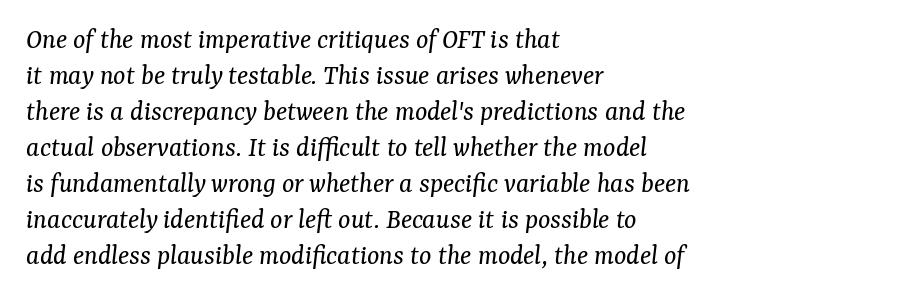
{"serif": "yes", "italic": "yes", "lean": "right", "slant_degrees": 7, "bold": "no", "weight": "regular", "width": "normal", "stroke_contrast": "medium", "x_height": "medium", "monospaced": "no", "underline": "no", "align": "left", "line_spacing_ratio": 1.24, "letter_spacing": "normal", "letter_spacing_em": 0.0, "glyph_px": 29}
